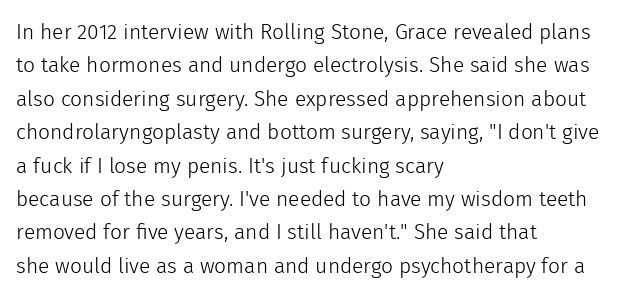
The image shows 21 px text type, upright; set left-aligned, normal line spacing (1.59x), normal letter spacing, not underlined.
